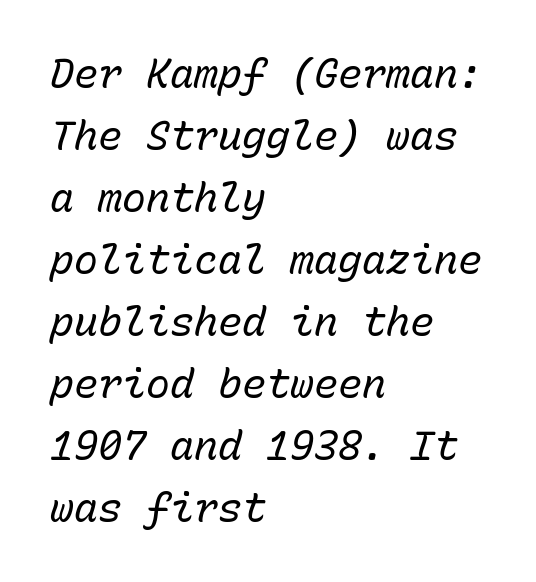
These lines stack with their left ends in a neat column. Nothing heavy about these letters — not bold at all. Students, note that the glyphs here touch the page at normal intervals. This sample has the even, mechanical cadence of fixed-width lettering.
